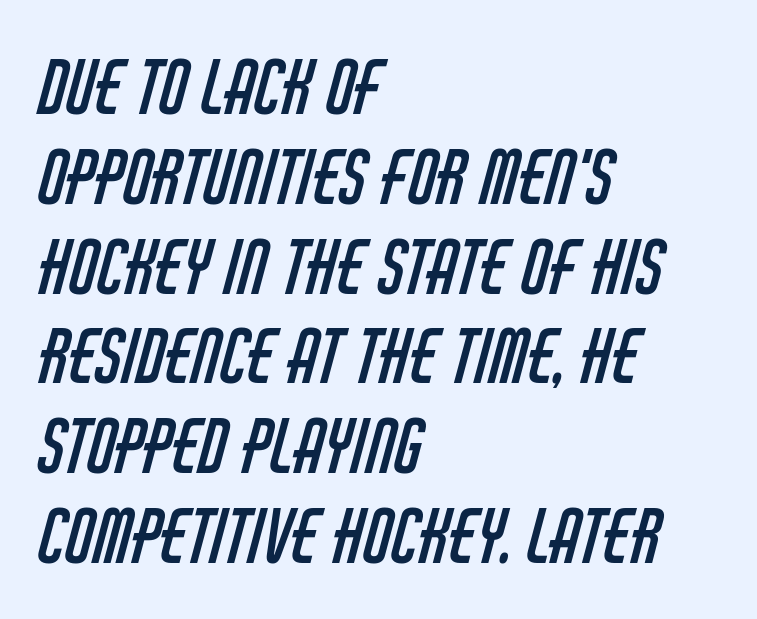
The image shows 73 px regular-weight, condensed sans-serif type; set left-aligned, line spacing 1.23x, normal letter spacing, not underlined; low stroke contrast and a large x-height.
